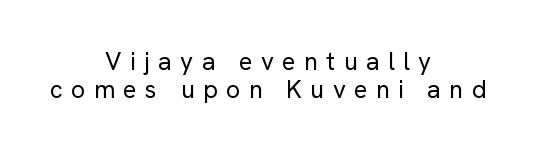
{"italic": "no", "bold": "no", "underline": "no", "align": "center", "line_spacing": "tight", "line_spacing_ratio": 1.13, "letter_spacing": "wide", "letter_spacing_em": 0.34, "glyph_px": 25}
